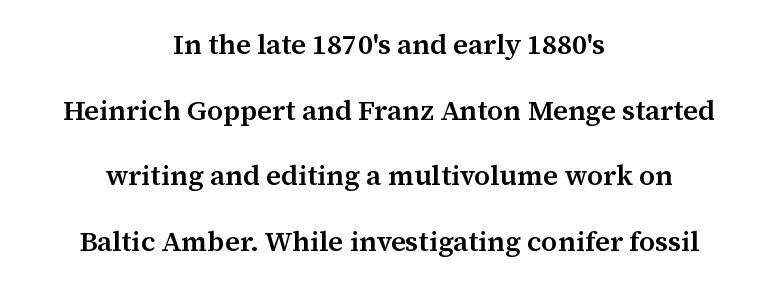
Q: Is the text bold? A: Semi-bold.
Q: Is the text italic (slanted)? A: No, it is upright.
Q: Is the typeface a serif or a sans-serif typeface? A: Serif.
Q: Is the text underlined? A: No.
Q: How is the paragraph aligned? A: Centered.
Q: Is the spacing between letters normal or unusually wide? A: Normal.
Q: Is the spacing between lines tight, normal or loose? A: Loose.
Q: Width (condensed, normal, or wide)? A: Normal.
Q: Stroke contrast? A: Medium.
Q: x-height? A: Medium.
Q: Monospaced? A: No.
